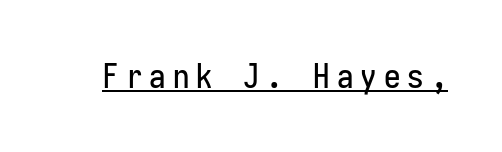
Q: Is the text italic (slanted)? A: No, it is upright.
Q: Is the typeface a serif or a sans-serif typeface? A: Sans-serif.
Q: Is the text underlined? A: Yes.
Q: Is the spacing between letters normal or unusually wide? A: Unusually wide.
Q: Width (condensed, normal, or wide)? A: Condensed.
Q: Stroke contrast? A: Low.
Q: x-height? A: Medium.
Q: Monospaced? A: Yes.
